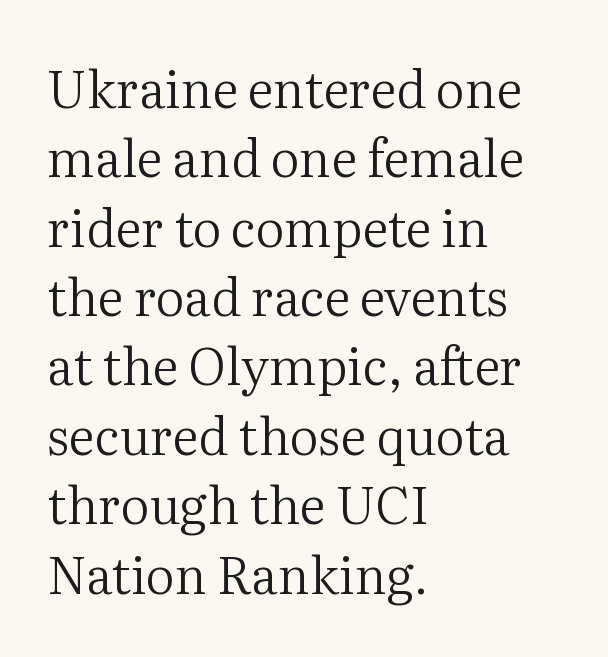
{"serif": "yes", "italic": "no", "bold": "no", "weight": "regular", "width": "normal", "stroke_contrast": "medium", "x_height": "medium", "monospaced": "no", "underline": "no", "align": "left", "line_spacing": "normal", "line_spacing_ratio": 1.36, "letter_spacing": "normal", "letter_spacing_em": 0.0, "glyph_px": 51}
